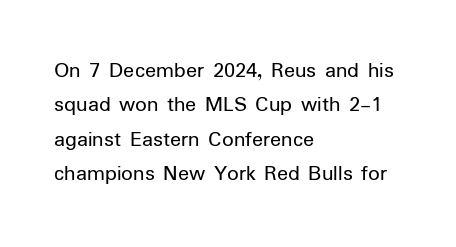
The image shows 23 px text type, upright; set left-aligned, normal line spacing (1.5x), normal letter spacing, not underlined.
